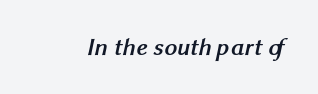
Q: Is the text bold? A: Yes.
Q: Is the text underlined? A: No.
Q: Is the spacing between letters normal or unusually wide? A: Normal.
